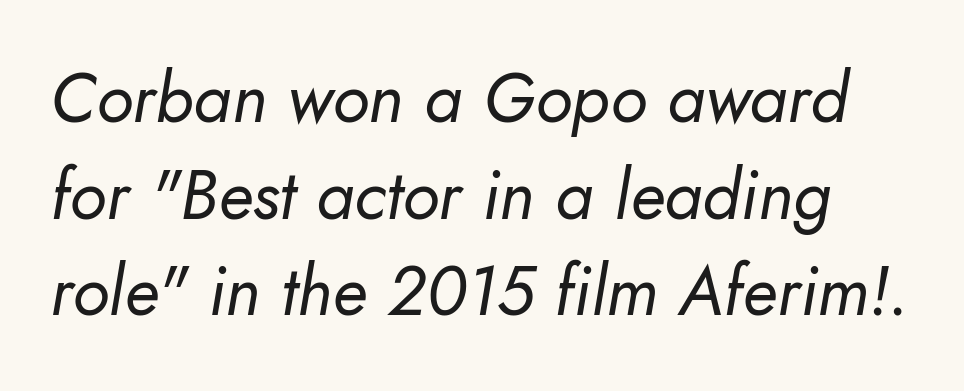
The image shows 69 px regular-weight type, italic (leaning right); set normal line spacing (1.4x), normal letter spacing, not underlined; low stroke contrast and a small x-height.
